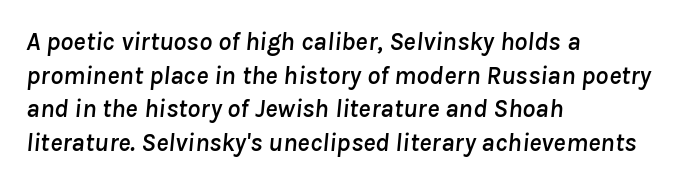
Tall strokes in this sample are angled rather than plumb. The words here are not underlined. Every row of glyphs begins at an identical x-position on the left. Students, observe: this is what conventionally led text looks like. You could call the tracking neutral — neither tight nor loose.
